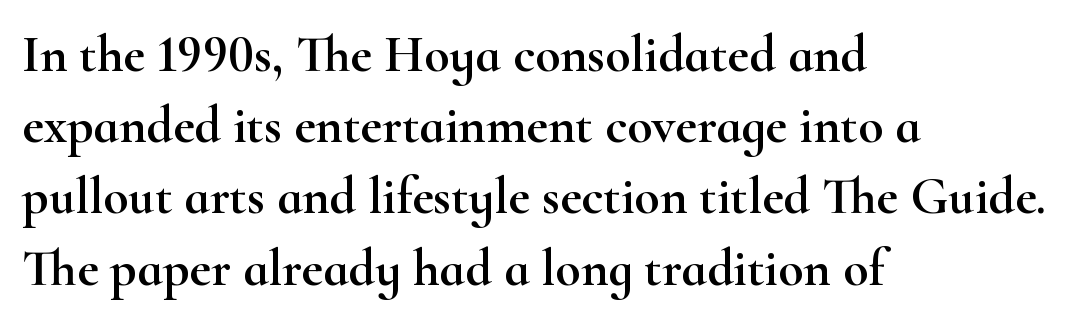
The image shows 52 px wide serif type, upright; set left-aligned, normal line spacing (1.37x), normal letter spacing, not underlined; high stroke contrast and a small x-height.
